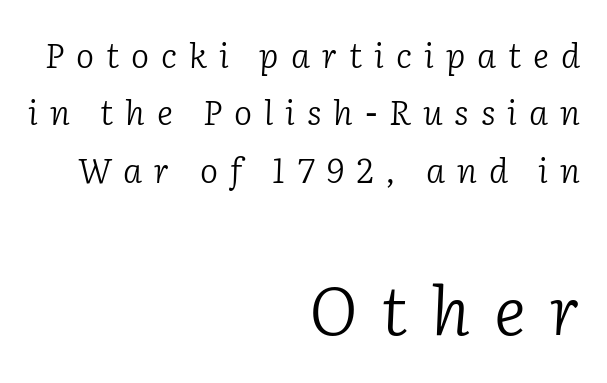
Is the lower block the larger one? Yes — the lower block carries the bigger type. The font family rendered here belongs to the serif group. This sample has the flowing, uneven cadence of proportional lettering. The specimen omits any rule beneath the text block's lines. On a weight scale, this lands at 450 or below.
